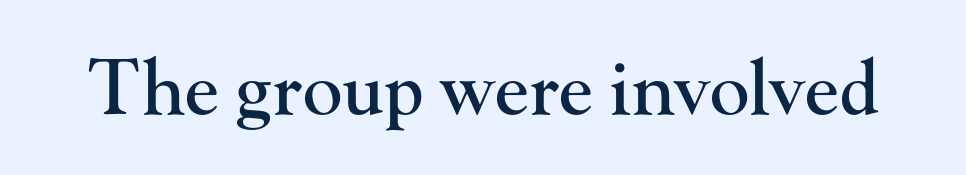
The image shows 75 px serif type, upright; set normal letter spacing, not underlined; high stroke contrast and a small x-height.
